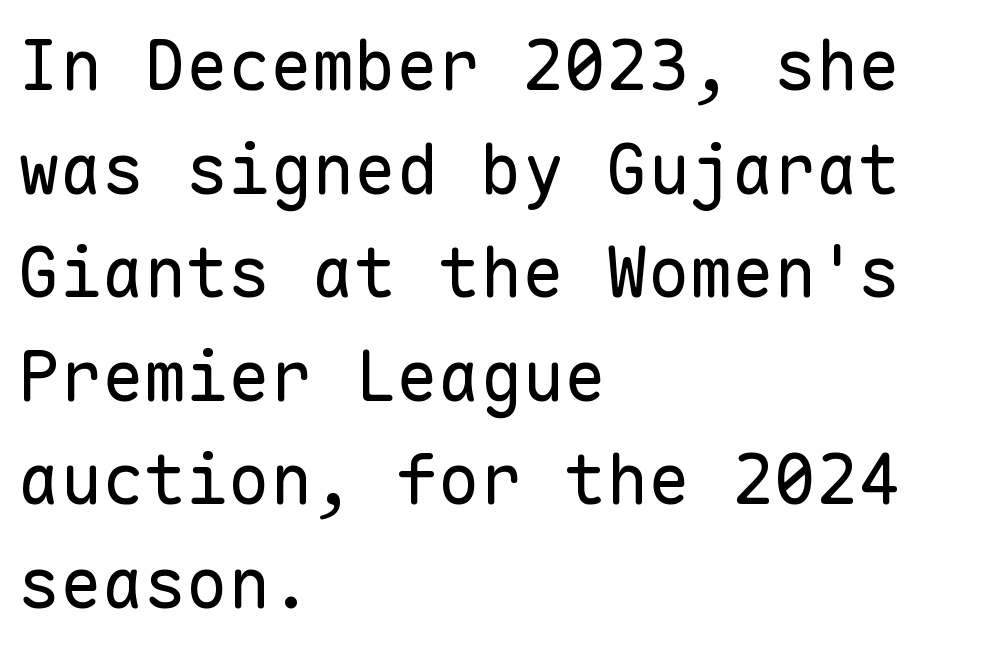
{"serif": "no", "italic": "no", "bold": "no", "weight": "regular", "width": "normal", "stroke_contrast": "low", "x_height": "medium", "monospaced": "yes", "underline": "no", "align": "left", "line_spacing": "normal", "line_spacing_ratio": 1.48, "letter_spacing": "normal", "letter_spacing_em": 0.0, "glyph_px": 70}
